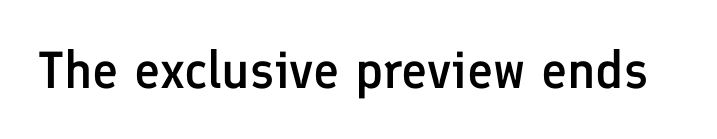
{"serif": "no", "italic": "no", "bold": "semi", "weight": "semibold", "width": "normal", "stroke_contrast": "low", "x_height": "medium", "monospaced": "no", "underline": "no", "letter_spacing": "normal", "letter_spacing_em": 0.0, "glyph_px": 52}
